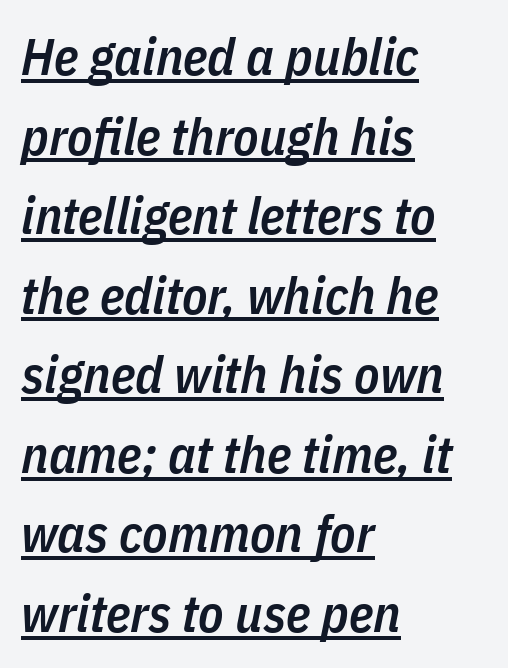
The image shows 52 px semibold, condensed type, italic (leaning right); set left-aligned, normal line spacing (1.53x), normal letter spacing, underlined; low stroke contrast and a medium x-height.
